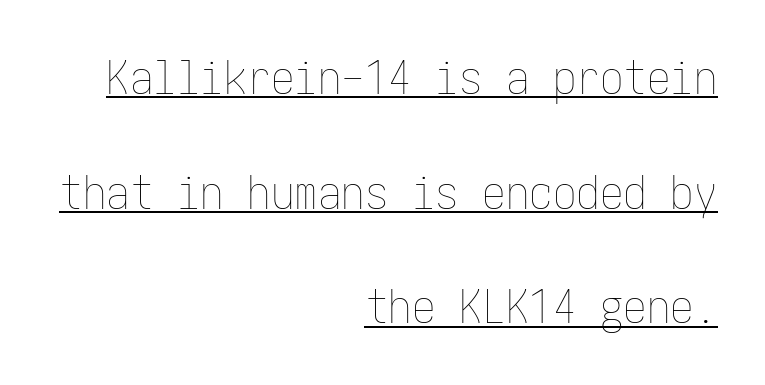
Notice how the passage keeps a crisp vertical edge on the right only. Letters have the restrained weight of plain body copy at most. These characters rest on top of a visible drawn line. Characters remain perfectly vertical along every line. Does the leading feel generous? Absolutely, it's lavish. The gaps between neighbouring characters are ordinary and unremarkable.
